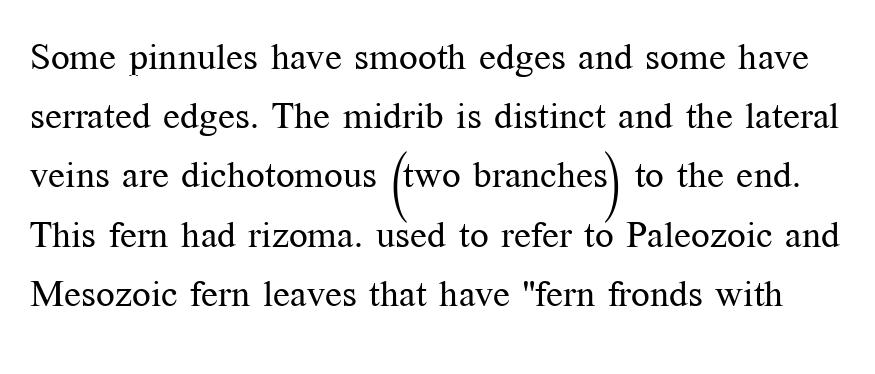
Q: Is the text bold? A: No.
Q: Is the text italic (slanted)? A: No, it is upright.
Q: Is the typeface a serif or a sans-serif typeface? A: Serif.
Q: Is the text underlined? A: No.
Q: Is the spacing between letters normal or unusually wide? A: Normal.
Q: Is the spacing between lines tight, normal or loose? A: Normal.
Q: Width (condensed, normal, or wide)? A: Normal.
Q: Stroke contrast? A: Medium.
Q: x-height? A: Medium.
Q: Monospaced? A: No.
